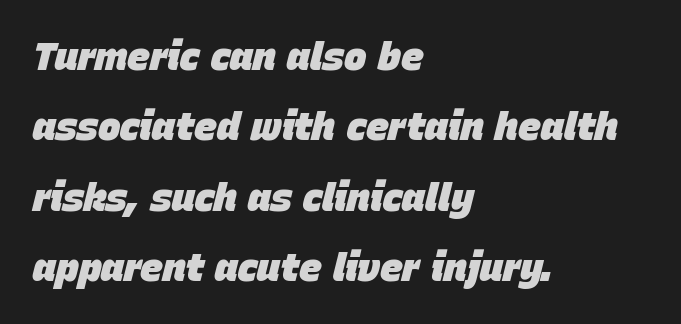
{"italic": "yes", "lean": "right", "slant_degrees": 15, "bold": "yes", "weight": "heavy", "width": "normal", "stroke_contrast": "low", "x_height": "large", "monospaced": "no", "underline": "no", "align": "left", "line_spacing_ratio": 1.85, "letter_spacing": "normal", "letter_spacing_em": 0.0, "glyph_px": 38}
